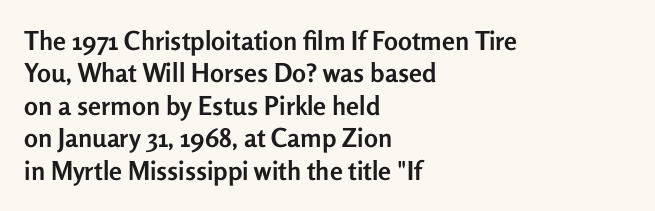
Q: Is the text bold? A: Yes.
Q: Is the text italic (slanted)? A: No, it is upright.
Q: Is the text underlined? A: No.
Q: How is the paragraph aligned? A: Left-aligned.
Q: Is the spacing between letters normal or unusually wide? A: Normal.
Q: Is the spacing between lines tight, normal or loose? A: Normal.
